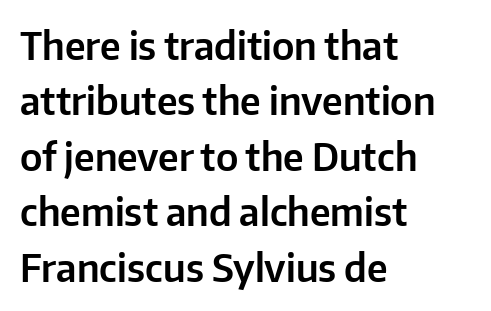
The image shows 38 px sans-serif type, upright; set left-aligned, normal line spacing (1.46x), normal letter spacing, not underlined; low stroke contrast and a medium x-height.
